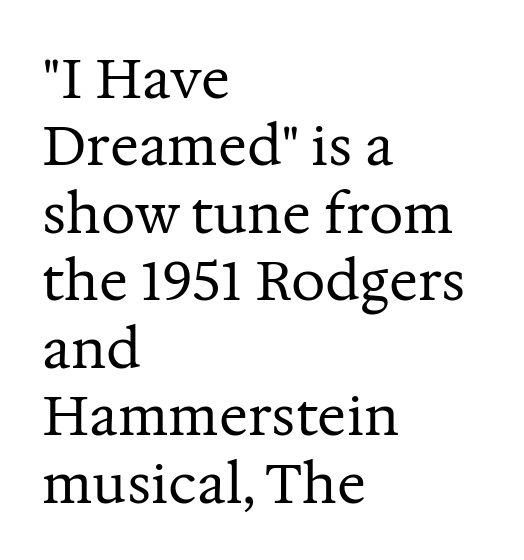
{"serif": "yes", "italic": "no", "bold": "no", "weight": "regular", "width": "normal", "stroke_contrast": "medium", "x_height": "medium", "monospaced": "no", "underline": "no", "align": "left", "line_spacing": "normal", "line_spacing_ratio": 1.25, "letter_spacing": "normal", "letter_spacing_em": 0.0, "glyph_px": 54}
